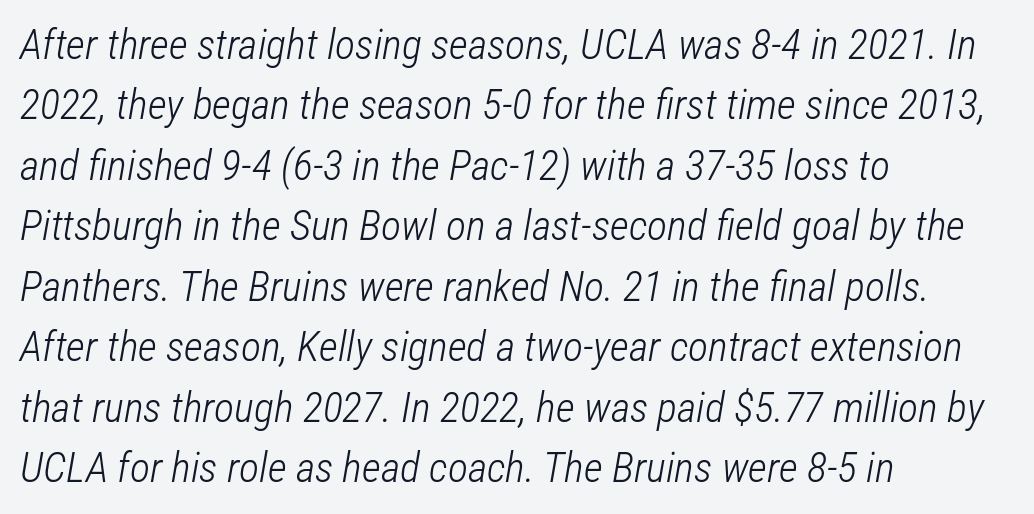
{"italic": "yes", "lean": "right", "slant_degrees": 12, "bold": "no", "weight": "light", "width": "condensed", "stroke_contrast": "low", "x_height": "medium", "monospaced": "no", "underline": "no", "align": "left", "line_spacing": "normal", "line_spacing_ratio": 1.44, "letter_spacing": "normal", "letter_spacing_em": 0.0, "glyph_px": 42}
